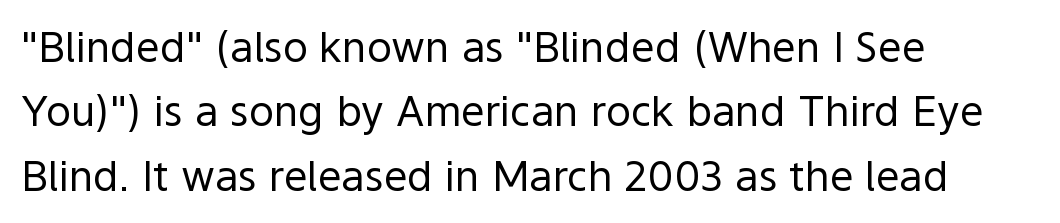
Q: Is the text bold? A: No.
Q: Is the text italic (slanted)? A: No, it is upright.
Q: Is the typeface a serif or a sans-serif typeface? A: Sans-serif.
Q: Is the text underlined? A: No.
Q: How is the paragraph aligned? A: Left-aligned.
Q: Is the spacing between letters normal or unusually wide? A: Normal.
Q: Is the spacing between lines tight, normal or loose? A: Normal.
Q: Width (condensed, normal, or wide)? A: Normal.
Q: x-height? A: Medium.
Q: Monospaced? A: No.
